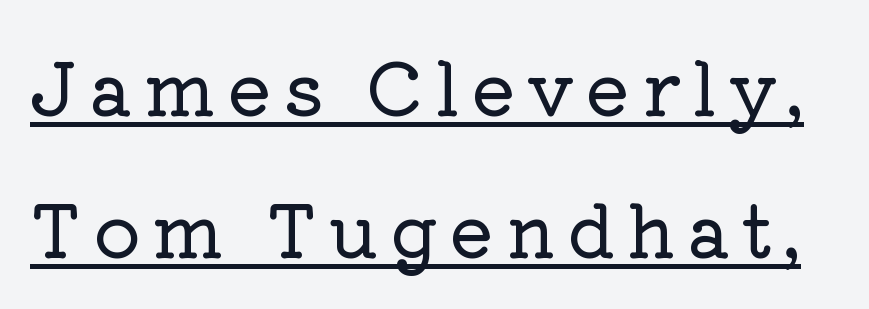
{"serif": "yes", "italic": "no", "width": "normal", "stroke_contrast": "low", "x_height": "medium", "monospaced": "no", "underline": "yes", "line_spacing": "loose", "line_spacing_ratio": 1.94, "glyph_px": 73}
